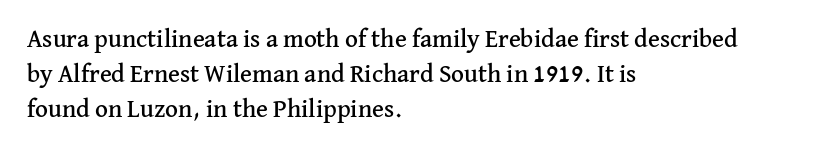
The image shows 25 px text type, upright; set left-aligned, normal line spacing (1.41x), normal letter spacing, not underlined.
